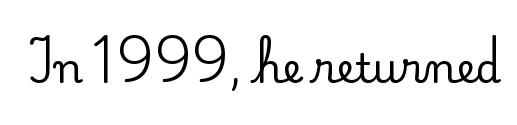
Q: Is the text italic (slanted)? A: No, it is upright.
Q: Is the typeface a serif or a sans-serif typeface? A: Serif.
Q: Is the text underlined? A: No.
Q: Is the spacing between letters normal or unusually wide? A: Normal.
Q: Width (condensed, normal, or wide)? A: Normal.
Q: Stroke contrast? A: Low.
Q: x-height? A: Small.
Q: Monospaced? A: No.
